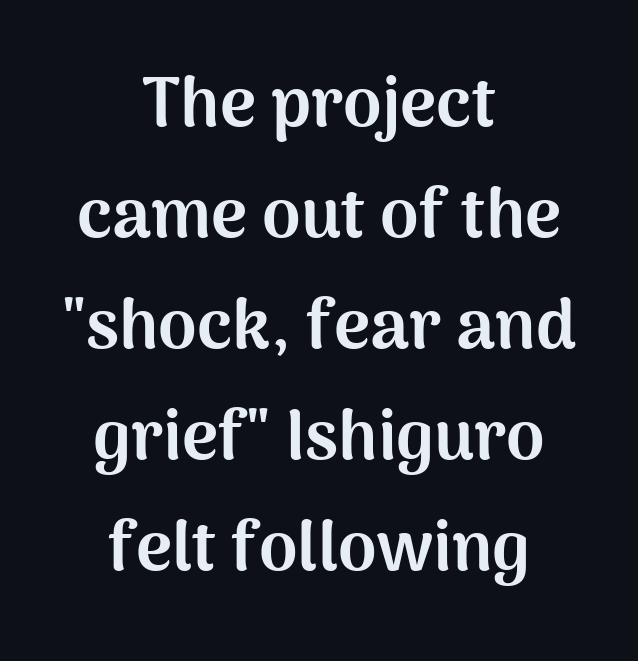
{"serif": "no", "italic": "no", "bold": "yes", "weight": "bold", "width": "normal", "stroke_contrast": "medium", "x_height": "medium", "monospaced": "no", "underline": "no", "align": "center", "line_spacing": "normal", "line_spacing_ratio": 1.61, "letter_spacing": "normal", "letter_spacing_em": 0.0, "glyph_px": 69}
